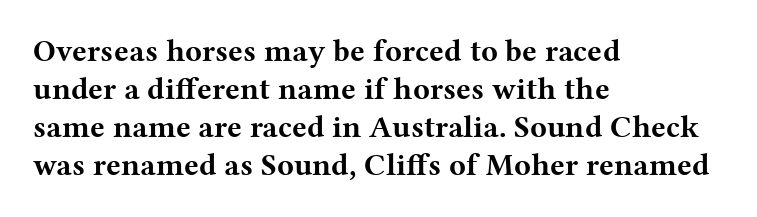
The image shows 31 px bold, wide serif type, upright; set left-aligned, line spacing 1.23x, normal letter spacing, not underlined; medium stroke contrast and a medium x-height.
